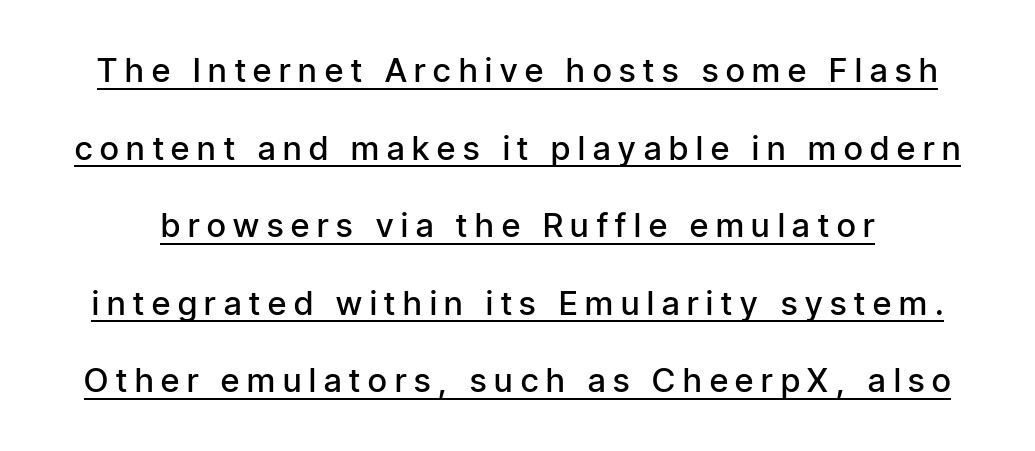
Q: Is the text bold? A: Semi-bold.
Q: Is the text italic (slanted)? A: No, it is upright.
Q: Is the typeface a serif or a sans-serif typeface? A: Sans-serif.
Q: Is the text underlined? A: Yes.
Q: Is the spacing between letters normal or unusually wide? A: Unusually wide.
Q: Is the spacing between lines tight, normal or loose? A: Loose.
Q: Width (condensed, normal, or wide)? A: Condensed.
Q: Stroke contrast? A: Low.
Q: x-height? A: Medium.
Q: Monospaced? A: No.
